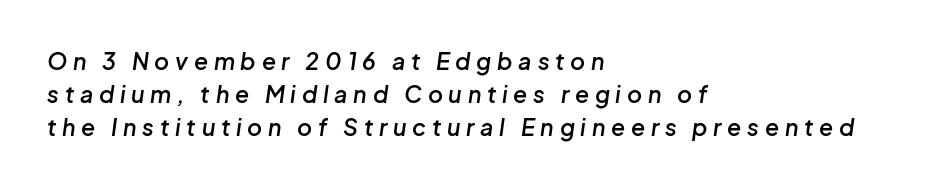
Tracking value appears strongly positive — letters spread wide. Students, observe: this is what conventionally led text looks like. Compared with a centered layout, this one pins lines to the left instead. Clear beneath every line of the passage. The rendering applies a slant to the glyphs.
